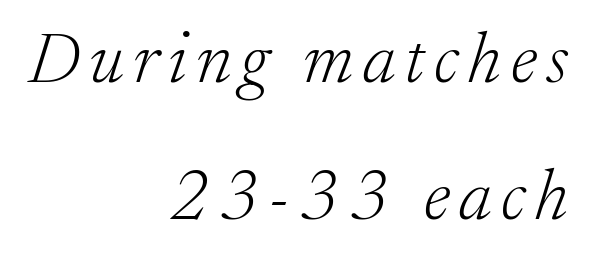
The image shows 72 px light serif type, italic (leaning right); set right-aligned, loose line spacing (1.9x), not underlined; low stroke contrast and a medium x-height.
